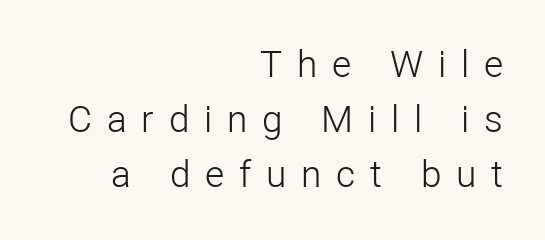
The image shows 37 px light sans-serif type, upright; set right-aligned, normal line spacing (1.49x), unusually wide letter spacing (+0.4 em), not underlined; low stroke contrast and a medium x-height.
